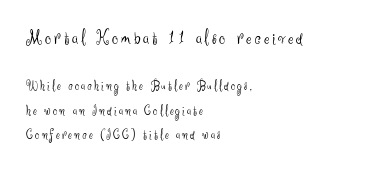
Q: Is the text bold? A: No.
Q: Is the text italic (slanted)? A: No, it is upright.
Q: Is the text underlined? A: No.
Q: How is the paragraph aligned? A: Left-aligned.
Q: Which block of text is set in a larger size, the first (top) or the second (bottom)? A: The first (top) one.
